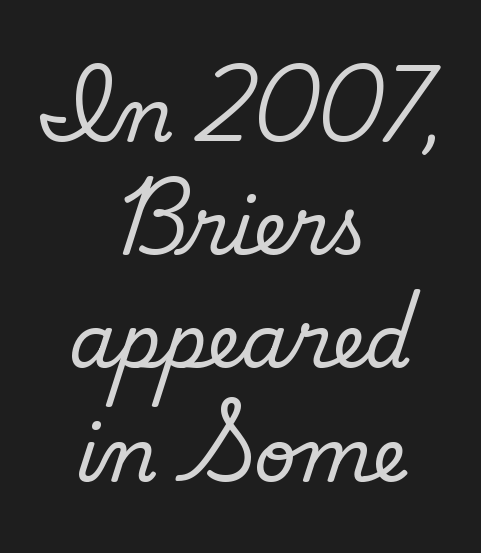
Bare-footed words on every line. Interline gaps are of average width in this sample. Stroke terminals: plain, sans-serif. The lines are quadded center. The passage shown has conventional tracking throughout. This reads as an unemphasized weight, regular at the heaviest.
